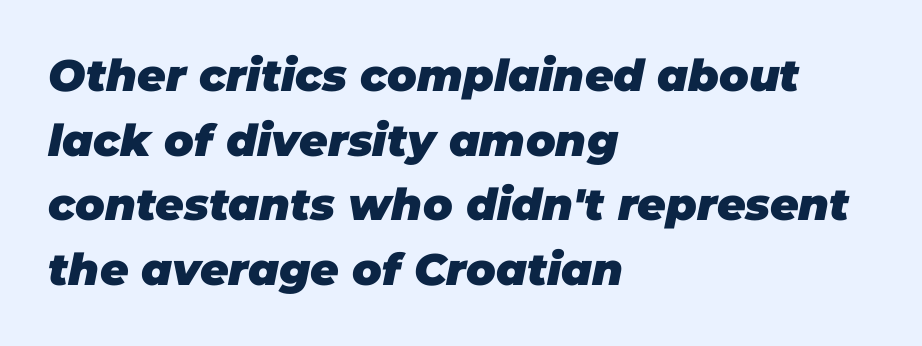
Bold? Absolutely — the strokes are thick and heavy. Slant detected: the letters are inclined. Think of a printed novel: that variable character pitch is what you see here. Teacher's note: observe the even left margin — that is flush-left alignment.
